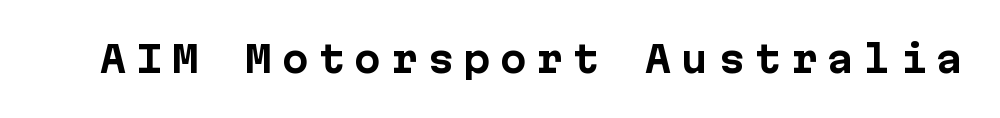
{"serif": "no", "italic": "no", "bold": "yes", "weight": "bold", "width": "normal", "stroke_contrast": "low", "x_height": "medium", "monospaced": "yes", "underline": "no", "letter_spacing": "wide", "letter_spacing_em": 0.26, "glyph_px": 36}
